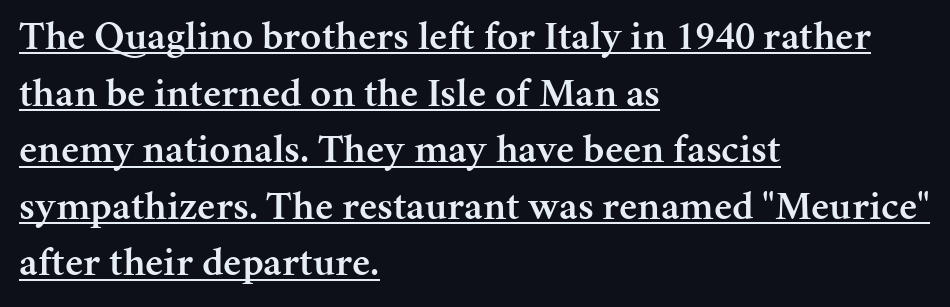
Q: Is the text bold? A: Semi-bold.
Q: Is the text italic (slanted)? A: No, it is upright.
Q: Is the typeface a serif or a sans-serif typeface? A: Serif.
Q: Is the text underlined? A: Yes.
Q: How is the paragraph aligned? A: Left-aligned.
Q: Is the spacing between letters normal or unusually wide? A: Normal.
Q: Is the spacing between lines tight, normal or loose? A: Normal.
Q: Width (condensed, normal, or wide)? A: Normal.
Q: Stroke contrast? A: Medium.
Q: x-height? A: Medium.
Q: Monospaced? A: No.
